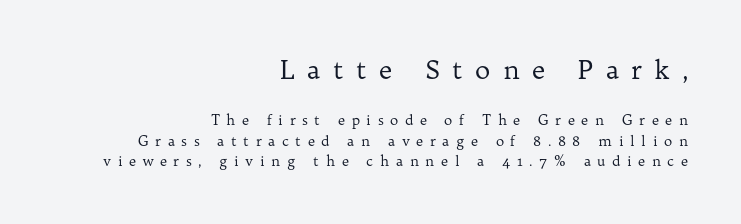
{"italic": "no", "bold": "no", "underline": "no", "align": "right", "line_spacing": "normal", "line_spacing_ratio": 1.45, "letter_spacing": "wide", "letter_spacing_em": 0.47, "larger_block": "first", "size_ratio": 1.86, "glyph_px": 26}
